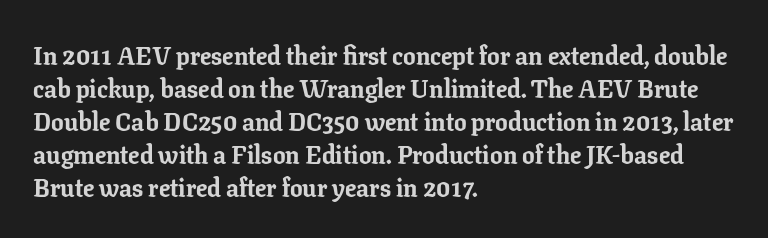
Q: Is the text bold? A: Yes.
Q: Is the text italic (slanted)? A: No, it is upright.
Q: Is the text underlined? A: No.
Q: How is the paragraph aligned? A: Left-aligned.
Q: Is the spacing between letters normal or unusually wide? A: Normal.
Q: Is the spacing between lines tight, normal or loose? A: Normal.
